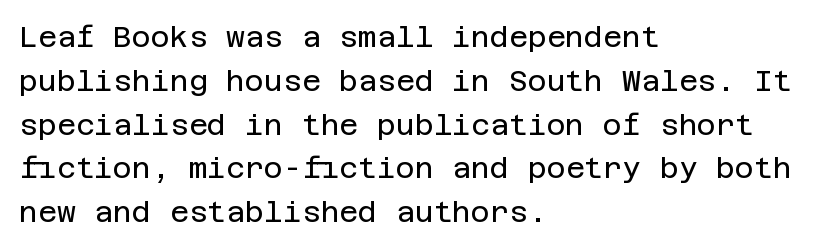
{"serif": "no", "italic": "no", "bold": "no", "weight": "regular", "width": "normal", "stroke_contrast": "low", "x_height": "large", "underline": "no", "align": "left", "line_spacing": "normal", "line_spacing_ratio": 1.51, "letter_spacing": "normal", "letter_spacing_em": 0.0, "glyph_px": 29}
